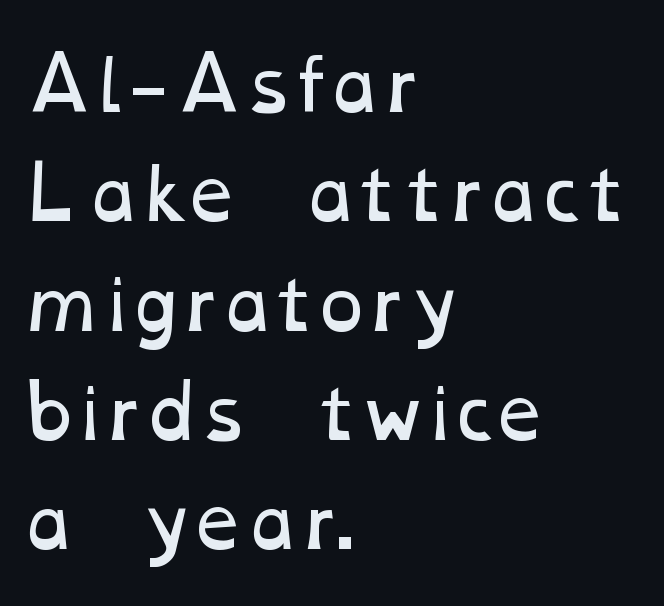
{"bold": "no", "weight": "regular", "width": "wide", "stroke_contrast": "low", "x_height": "medium", "monospaced": "no", "underline": "no", "align": "left", "line_spacing": "normal", "line_spacing_ratio": 1.54, "letter_spacing": "normal", "letter_spacing_em": 0.0, "glyph_px": 71}
